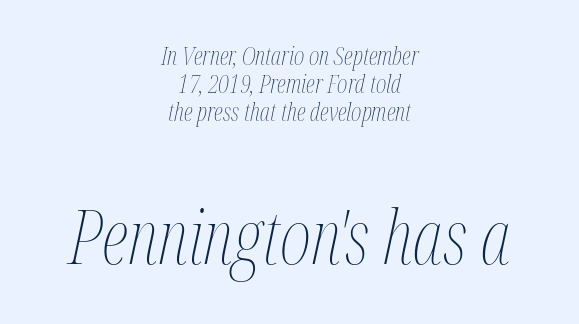
The image shows 75 px thin, condensed type, italic (leaning right); set centered, tight line spacing (1.13x), normal letter spacing, not underlined; the second (bottom) block is 3.0x larger; medium stroke contrast and a medium x-height.
